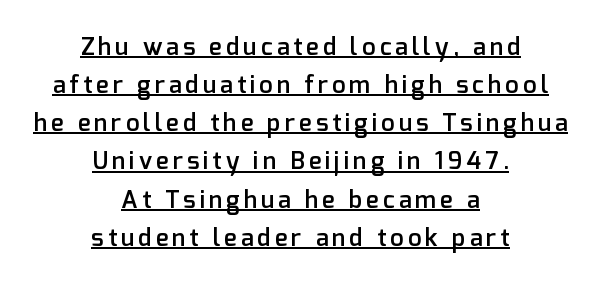
Does a line run under the words? Yes, clearly. The letters stand upright; this is a roman face. The line-height multiplier appears to be the usual default. Horizontal alignment here is central, giving a formal, balanced look. Stroke thickness is moderately raised; the sample reads as semibold.
